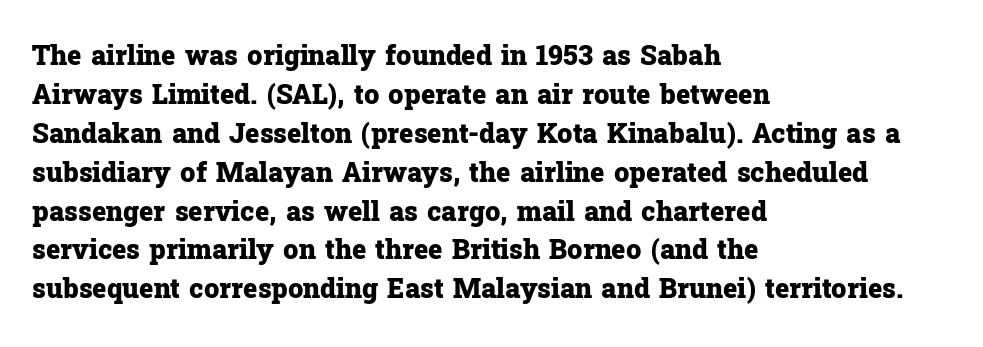
The image shows 27 px bold type, upright; set left-aligned, normal line spacing (1.44x), normal letter spacing, not underlined.
